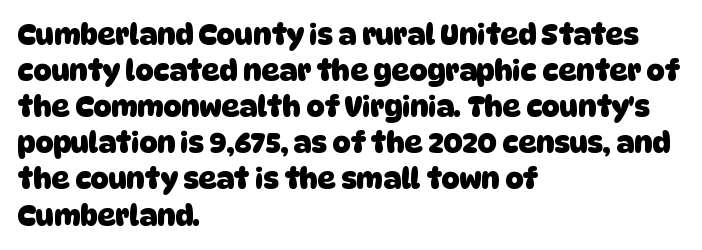
Q: Is the text bold? A: Yes.
Q: Is the typeface a serif or a sans-serif typeface? A: Sans-serif.
Q: Is the text underlined? A: No.
Q: How is the paragraph aligned? A: Left-aligned.
Q: Is the spacing between letters normal or unusually wide? A: Normal.
Q: Is the spacing between lines tight, normal or loose? A: Normal.
Q: Width (condensed, normal, or wide)? A: Normal.
Q: Stroke contrast? A: Low.
Q: x-height? A: Large.
Q: Monospaced? A: No.
